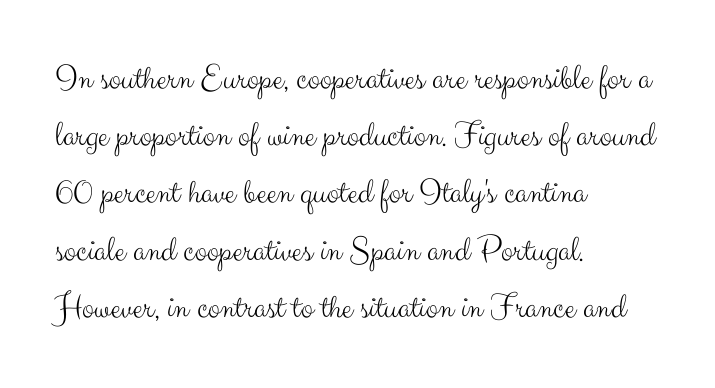
Students, note that the glyphs here touch the page at normal intervals. Plain, unruled lines of type. Compared with typical paragraphs, the rows here are spaced about the same. Layout note: lines flush left.
